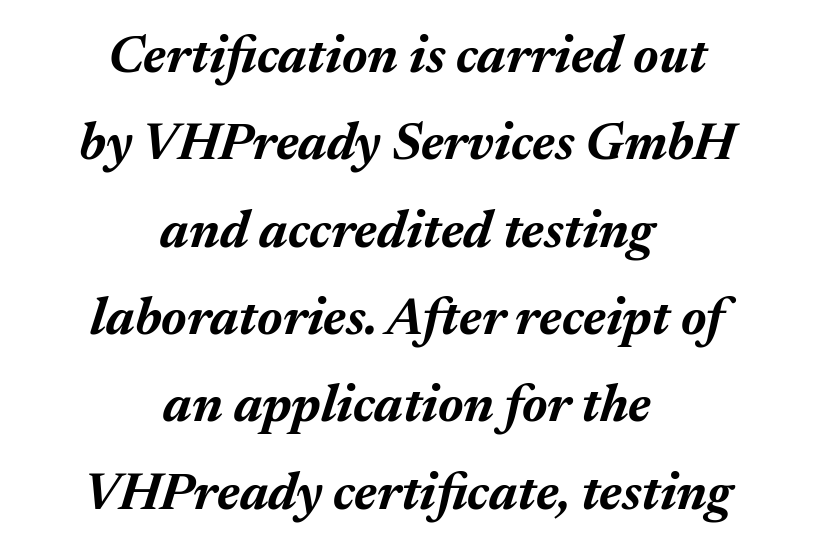
Anything drawn beneath the words? Only blank space. These lines were composed using italics. Summary of vertical rhythm: regular, with standard interline spacing. Looks like regular typesetting: each glyph gets only the width it needs.
